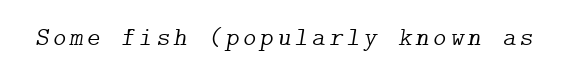
{"italic": "yes", "lean": "right", "slant_degrees": 9, "bold": "no", "underline": "no", "glyph_px": 26}
